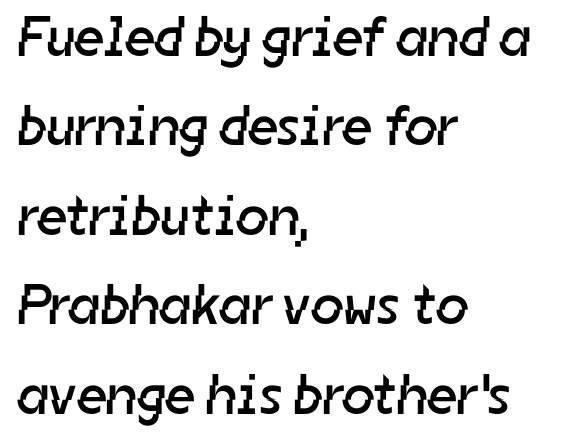
{"serif": "no", "bold": "no", "weight": "regular", "width": "normal", "stroke_contrast": "low", "x_height": "medium", "monospaced": "no", "underline": "no", "align": "left", "line_spacing": "normal", "line_spacing_ratio": 1.57, "letter_spacing": "normal", "letter_spacing_em": 0.0, "glyph_px": 57}
